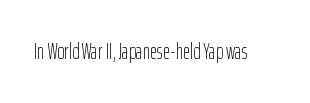
Q: Is the text bold? A: No.
Q: Is the text italic (slanted)? A: No, it is upright.
Q: Is the text underlined? A: No.
Q: Is the spacing between letters normal or unusually wide? A: Normal.
